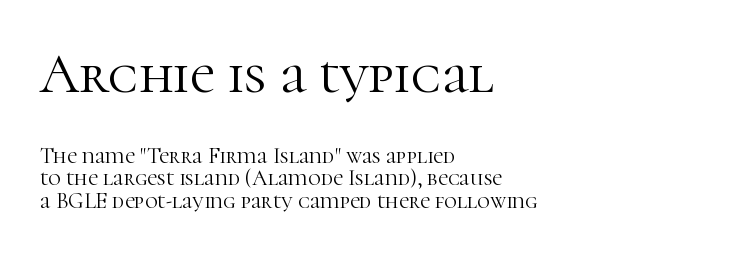
Q: Is the text bold? A: No.
Q: Is the text italic (slanted)? A: No, it is upright.
Q: Is the typeface a serif or a sans-serif typeface? A: Serif.
Q: Is the text underlined? A: No.
Q: How is the paragraph aligned? A: Left-aligned.
Q: Is the spacing between letters normal or unusually wide? A: Normal.
Q: Is the spacing between lines tight, normal or loose? A: Tight.
Q: Which block of text is set in a larger size, the first (top) or the second (bottom)? A: The first (top) one.
Q: Width (condensed, normal, or wide)? A: Normal.
Q: Stroke contrast? A: High.
Q: x-height? A: Medium.
Q: Monospaced? A: No.
